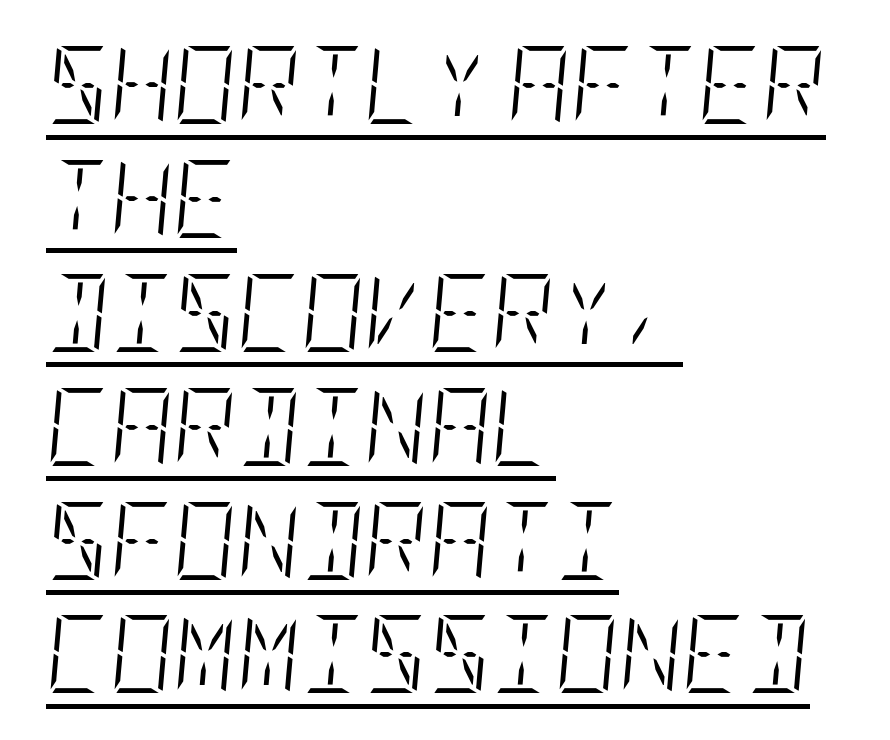
The image shows 78 px light, condensed type, italic (leaning right); set left-aligned, normal line spacing (1.46x), normal letter spacing, underlined; low stroke contrast and a large x-height.
